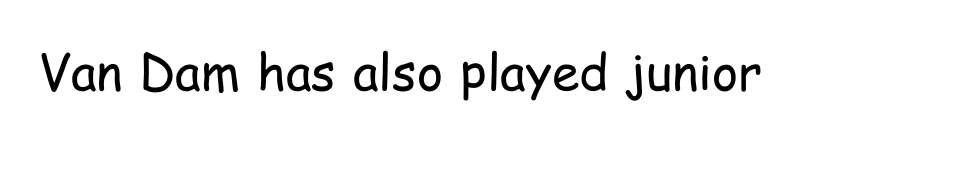
Q: Is the text bold? A: No.
Q: Is the text italic (slanted)? A: No, it is upright.
Q: Is the typeface a serif or a sans-serif typeface? A: Sans-serif.
Q: Is the text underlined? A: No.
Q: Is the spacing between letters normal or unusually wide? A: Normal.
Q: Width (condensed, normal, or wide)? A: Condensed.
Q: Stroke contrast? A: Low.
Q: x-height? A: Medium.
Q: Monospaced? A: No.
